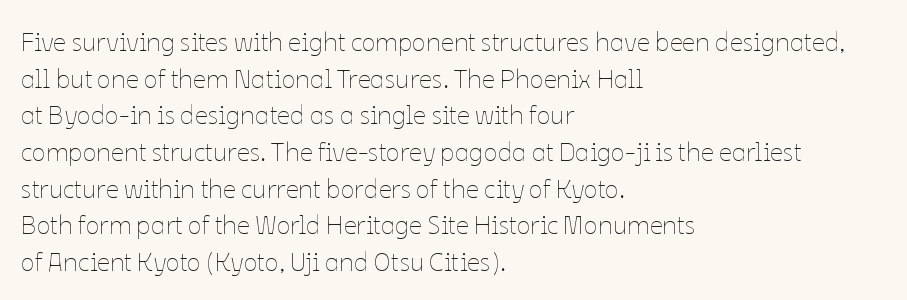
The image shows 26 px text type, upright; set left-aligned, normal line spacing (1.41x), normal letter spacing, not underlined.
